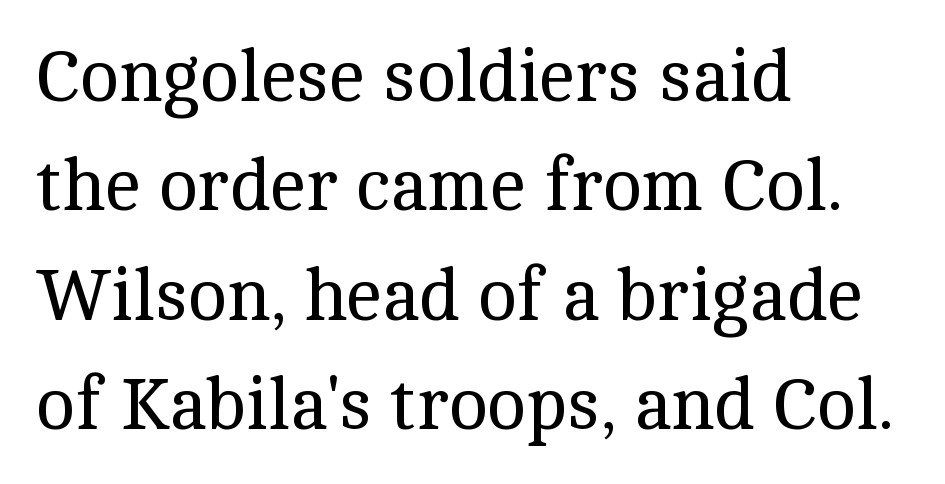
These lines keep a tight, regular rhythm from letter to letter. The specimen reads as upright at a glance. Anything drawn beneath the words? Only blank space. The typeface chosen for these lines features serifs.
